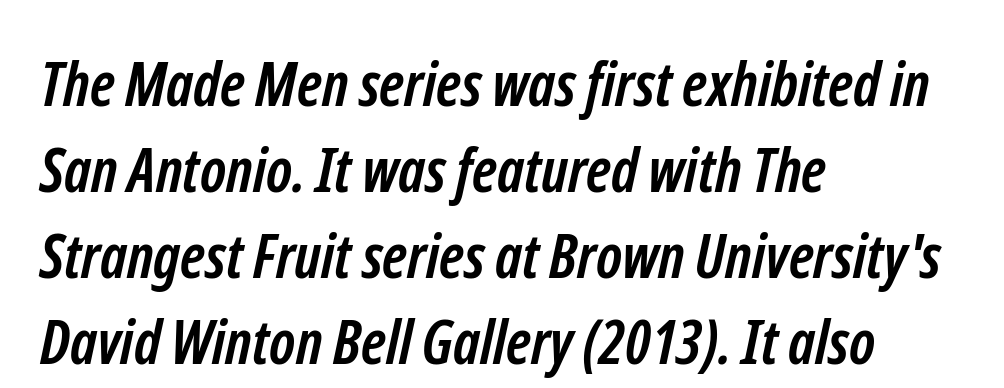
{"serif": "no", "bold": "yes", "weight": "semibold", "width": "condensed", "stroke_contrast": "low", "x_height": "medium", "monospaced": "no", "underline": "no", "align": "left", "line_spacing": "normal", "line_spacing_ratio": 1.41, "letter_spacing": "normal", "letter_spacing_em": 0.0, "glyph_px": 61}
